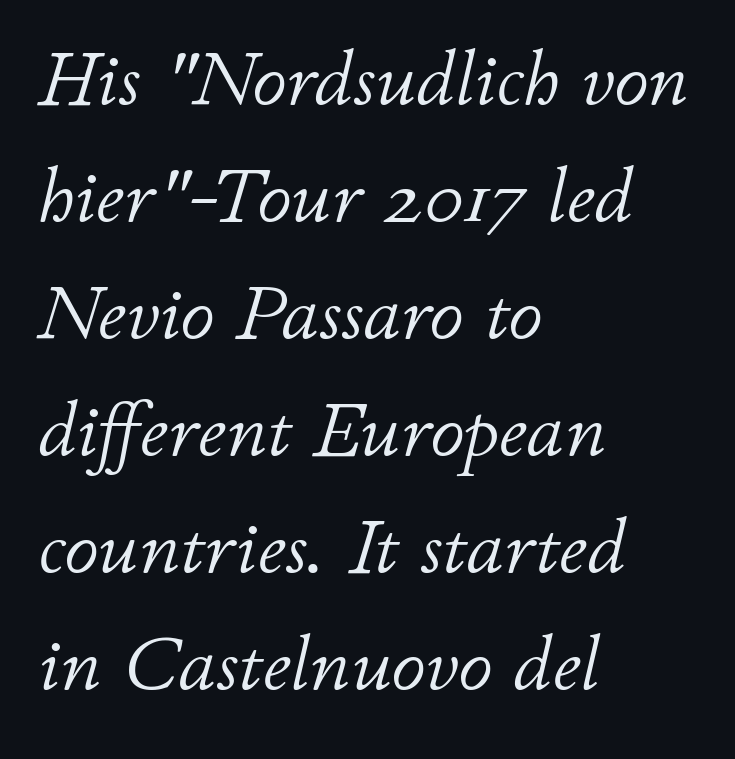
{"italic": "yes", "lean": "right", "slant_degrees": 11, "bold": "no", "weight": "light", "width": "normal", "stroke_contrast": "low", "x_height": "small", "monospaced": "no", "underline": "no", "align": "left", "line_spacing": "normal", "line_spacing_ratio": 1.52, "letter_spacing": "normal", "letter_spacing_em": 0.0, "glyph_px": 77}
